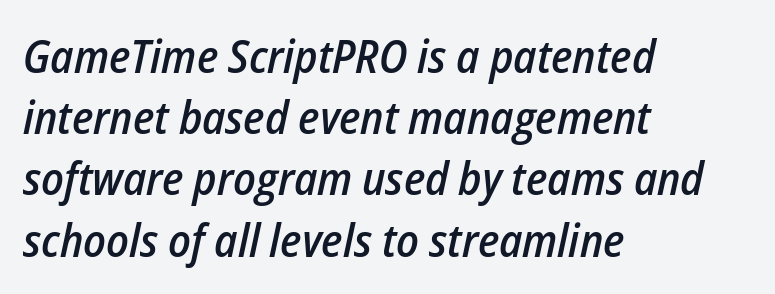
The image shows 46 px semibold, condensed type, italic (leaning right); set left-aligned, normal line spacing (1.33x), normal letter spacing, not underlined; low stroke contrast and a medium x-height.
